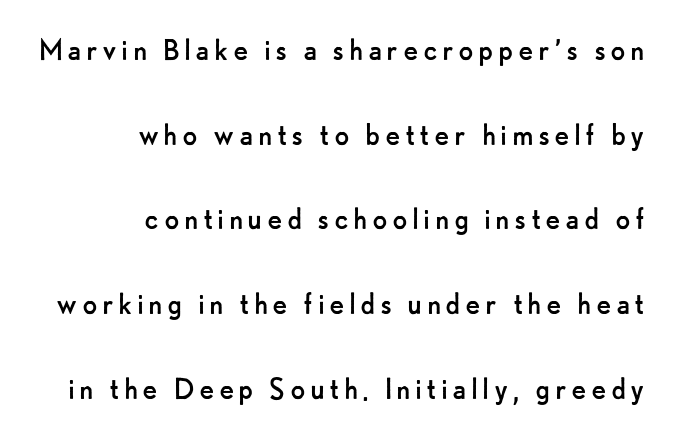
Typeset ragged left — the right edge is the straight one. These glyphs show unthickened strokes, regular width or finer. The letters carry no serifs — their stems end cleanly without finishing strokes. Ordinary non-slanted type is in use.
